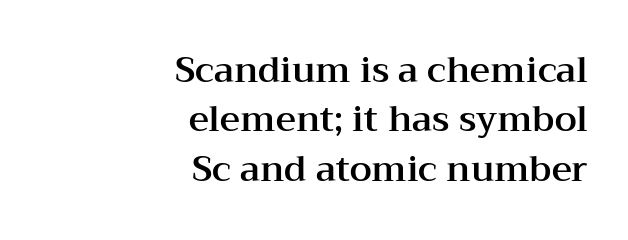
Q: Is the text italic (slanted)? A: No, it is upright.
Q: Is the typeface a serif or a sans-serif typeface? A: Serif.
Q: Is the text underlined? A: No.
Q: How is the paragraph aligned? A: Right-aligned.
Q: Is the spacing between letters normal or unusually wide? A: Normal.
Q: Is the spacing between lines tight, normal or loose? A: Normal.
Q: Width (condensed, normal, or wide)? A: Wide.
Q: Stroke contrast? A: Medium.
Q: x-height? A: Medium.
Q: Monospaced? A: No.
